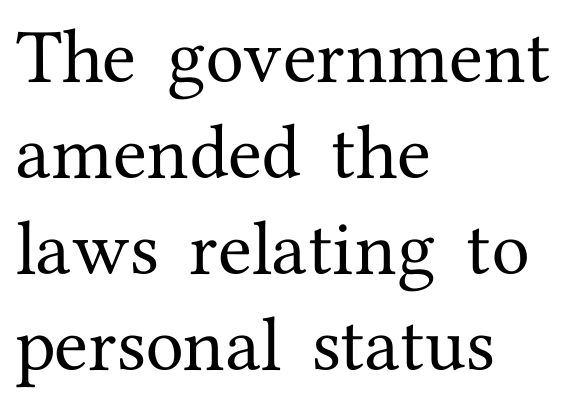
Students, note that the glyphs here touch the page at normal intervals. This is serif lettering, the kind often seen in printed books. The rendering uses natural spacing where letterforms have individual widths. Every stem runs plumb, perpendicular to the baseline. The specimen omits any rule beneath the text block's lines.
